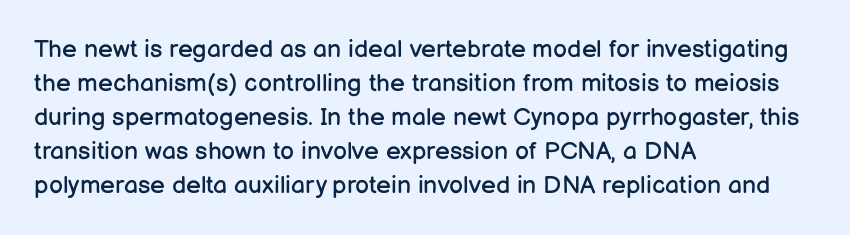
A normal amount of white space separates one row of letters from the next. Honestly, the letter spacing is just normal — you wouldn't notice it. The font's upright variant was chosen for this text. Is this a heavy cut? Hardly; it is regular or lighter. Caption: multi-line text, flush left, ragged right.
